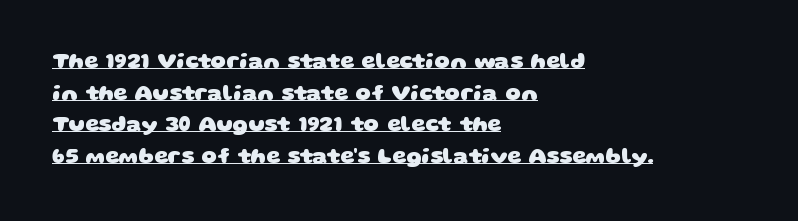
Q: Is the text bold? A: Yes.
Q: Is the text underlined? A: Yes.
Q: How is the paragraph aligned? A: Left-aligned.
Q: Is the spacing between letters normal or unusually wide? A: Normal.
Q: Is the spacing between lines tight, normal or loose? A: Normal.
